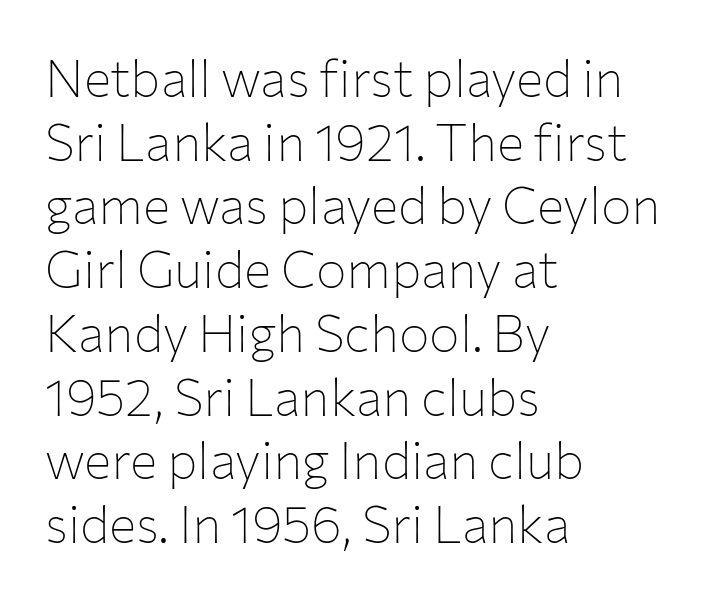
The image shows 51 px thin sans-serif type, upright; set left-aligned, normal line spacing (1.25x), normal letter spacing, not underlined; low stroke contrast and a medium x-height.
